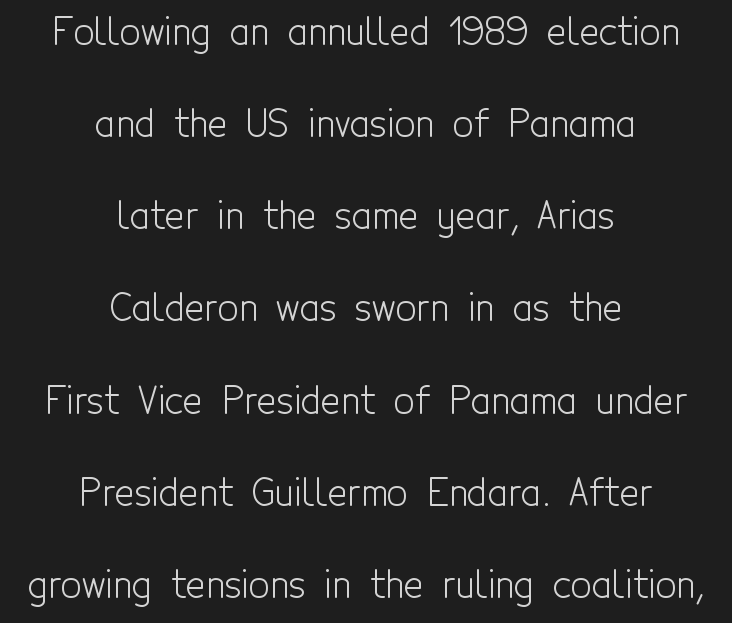
Q: Is the text bold? A: No.
Q: Is the text italic (slanted)? A: No, it is upright.
Q: Is the typeface a serif or a sans-serif typeface? A: Sans-serif.
Q: Is the text underlined? A: No.
Q: How is the paragraph aligned? A: Centered.
Q: Is the spacing between letters normal or unusually wide? A: Normal.
Q: Is the spacing between lines tight, normal or loose? A: Loose.
Q: Width (condensed, normal, or wide)? A: Condensed.
Q: x-height? A: Medium.
Q: Monospaced? A: No.
